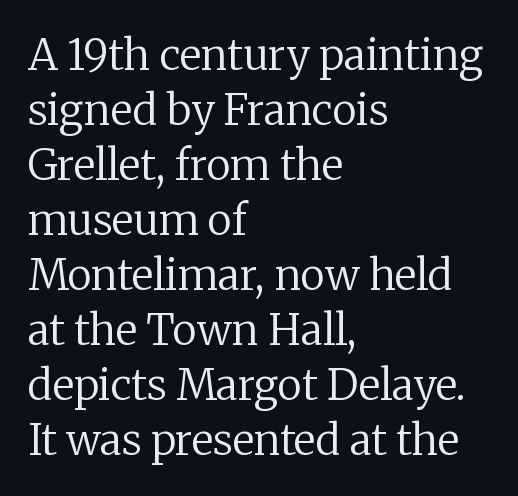
The line-height multiplier appears to be the usual default. Ink coverage per letter is moderate at most. Proportional: the letters do not fall into vertical columns. The text block is weighted toward the left margin, trailing off unevenly rightward.
